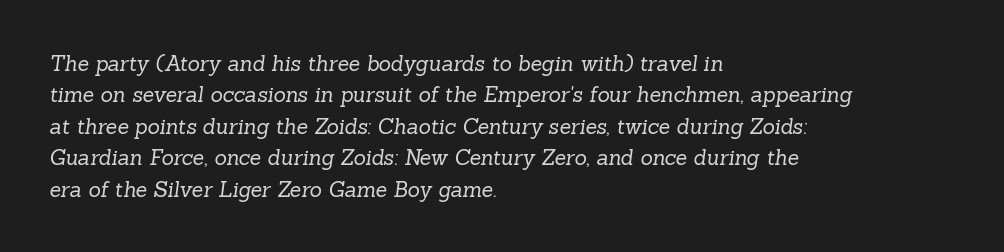
{"bold": "no", "underline": "no", "align": "left", "line_spacing": "normal", "line_spacing_ratio": 1.5, "letter_spacing": "normal", "letter_spacing_em": 0.0, "glyph_px": 21}
